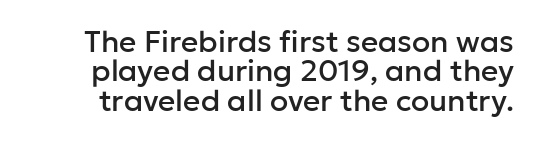
{"serif": "no", "italic": "no", "width": "normal", "stroke_contrast": "low", "x_height": "medium", "monospaced": "no", "underline": "no", "line_spacing": "tight", "line_spacing_ratio": 0.98, "letter_spacing": "normal", "letter_spacing_em": 0.0, "glyph_px": 30}
